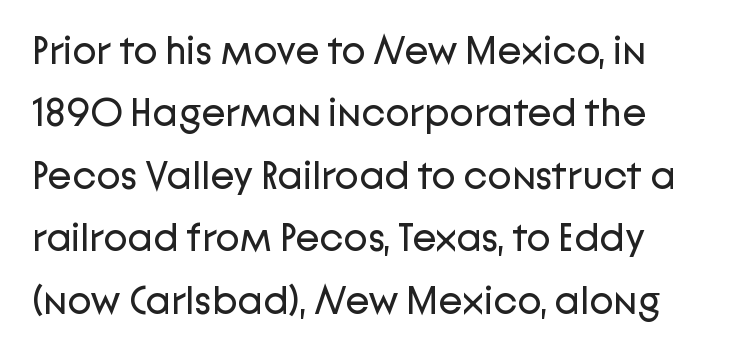
{"serif": "no", "italic": "no", "bold": "no", "weight": "regular", "width": "normal", "stroke_contrast": "low", "x_height": "medium", "monospaced": "no", "underline": "no", "align": "left", "line_spacing": "normal", "line_spacing_ratio": 1.56, "letter_spacing": "normal", "letter_spacing_em": 0.0, "glyph_px": 40}
